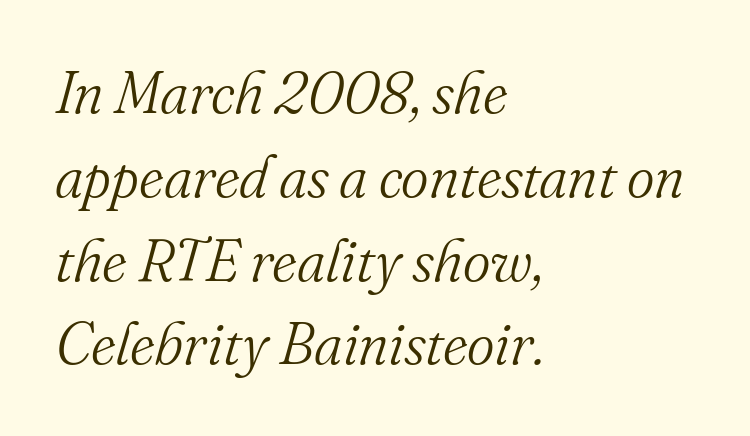
Check where the strokes stop: tiny serifs finish them off. These lines sit exactly where default settings would place them. Honestly, the letter spacing is just normal — you wouldn't notice it. The words here are not underlined.
